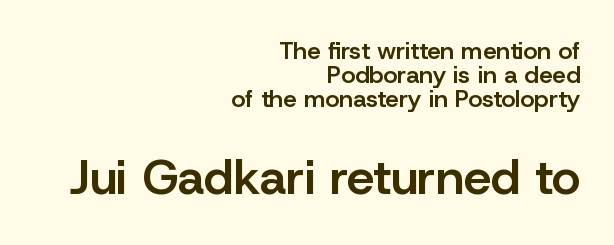
The image shows 49 px semibold sans-serif type, upright; set right-aligned, tight line spacing (0.99x), normal letter spacing, not underlined; the second (bottom) block is 2.04x larger; low stroke contrast and a medium x-height.
